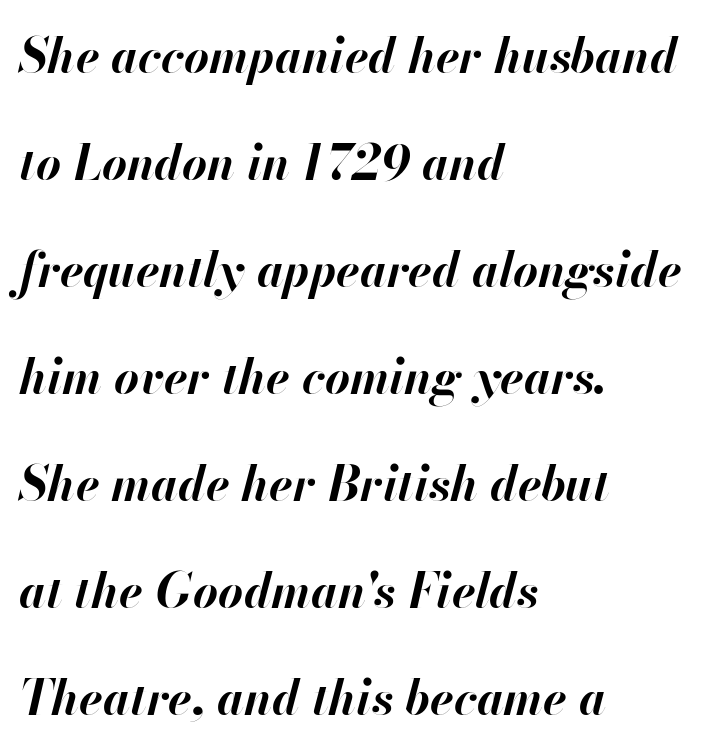
The text block is weighted toward the left margin, trailing off unevenly rightward. Baseline-to-baseline distance is far greater than the letter height. Words appear dense and cohesive because spacing is normal. The glyphs are unaccompanied by any horizontal stroke below them. Slant detected: the letters are inclined.
